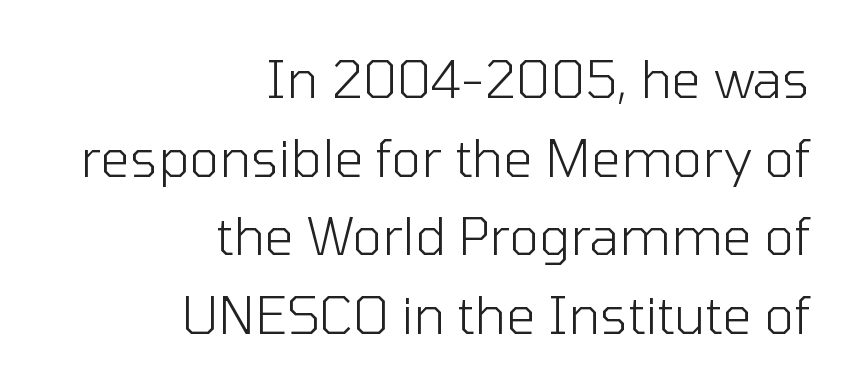
The image shows 52 px light sans-serif type, upright; set right-aligned, normal line spacing (1.51x), normal letter spacing, not underlined; low stroke contrast and a medium x-height.
